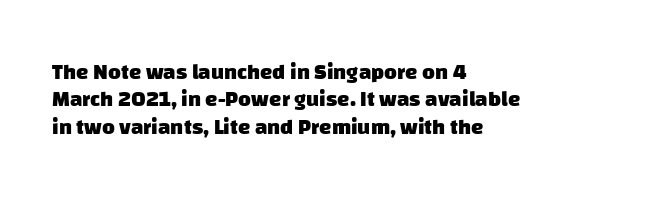
Does extra space separate the letters? No, they use regular spacing. Stroke thickness is high; the sample reads as a true bold. The paragraph shown leans on its left margin. This rendering features lettering with no underline.
